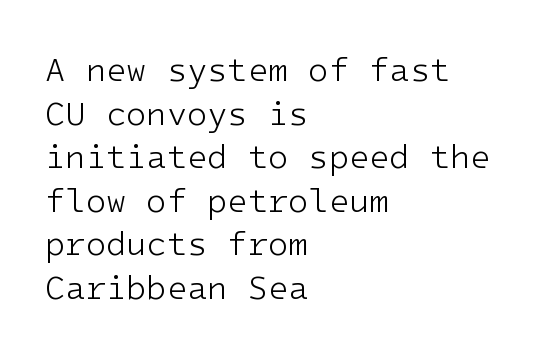
The lettering holds an erect, upright posture throughout. Stroke terminals: plain, sans-serif. The space directly below the letters is spotless. The typesetting does not lean heavy: it is not bold. Teacher's note: observe the even left margin — that is flush-left alignment. Baseline-to-baseline distance is the conventional proportion of letter height.
